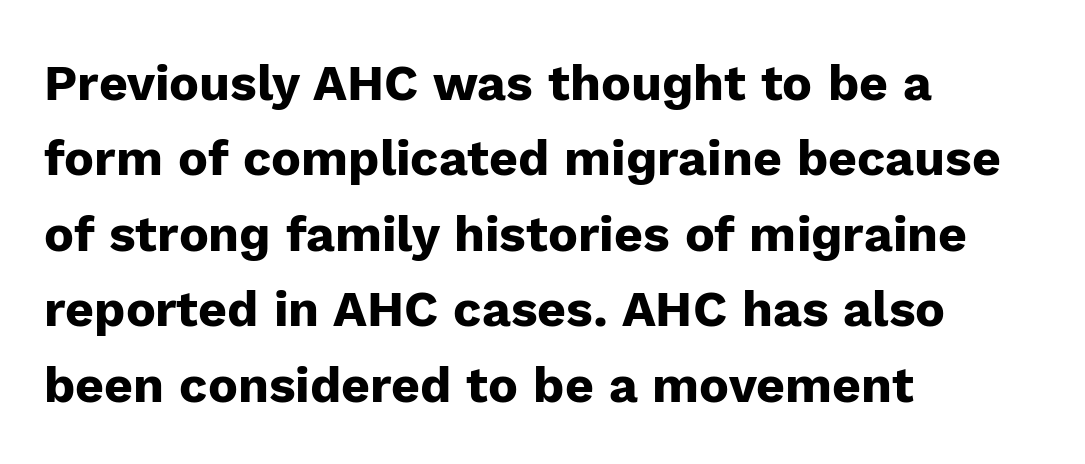
Q: Is the text bold? A: Yes.
Q: Is the text italic (slanted)? A: No, it is upright.
Q: Is the typeface a serif or a sans-serif typeface? A: Sans-serif.
Q: Is the text underlined? A: No.
Q: How is the paragraph aligned? A: Left-aligned.
Q: Is the spacing between letters normal or unusually wide? A: Normal.
Q: Is the spacing between lines tight, normal or loose? A: Normal.
Q: Width (condensed, normal, or wide)? A: Normal.
Q: Stroke contrast? A: Low.
Q: x-height? A: Medium.
Q: Monospaced? A: No.
